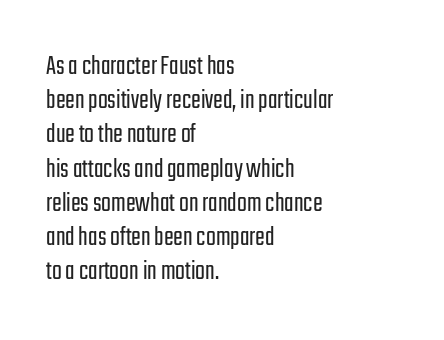
{"serif": "no", "italic": "no", "bold": "no", "weight": "light", "width": "condensed", "stroke_contrast": "low", "x_height": "medium", "monospaced": "no", "underline": "no", "align": "left", "line_spacing_ratio": 1.18, "letter_spacing": "normal", "letter_spacing_em": 0.0, "glyph_px": 29}
